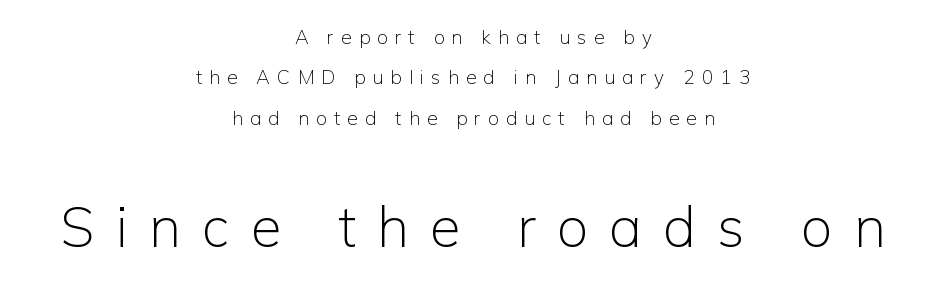
{"serif": "no", "italic": "no", "bold": "no", "weight": "light", "width": "normal", "stroke_contrast": "low", "x_height": "medium", "monospaced": "no", "underline": "no", "align": "center", "line_spacing": "loose", "line_spacing_ratio": 2.12, "letter_spacing": "wide", "letter_spacing_em": 0.38, "larger_block": "second", "size_ratio": 2.95, "glyph_px": 56}
